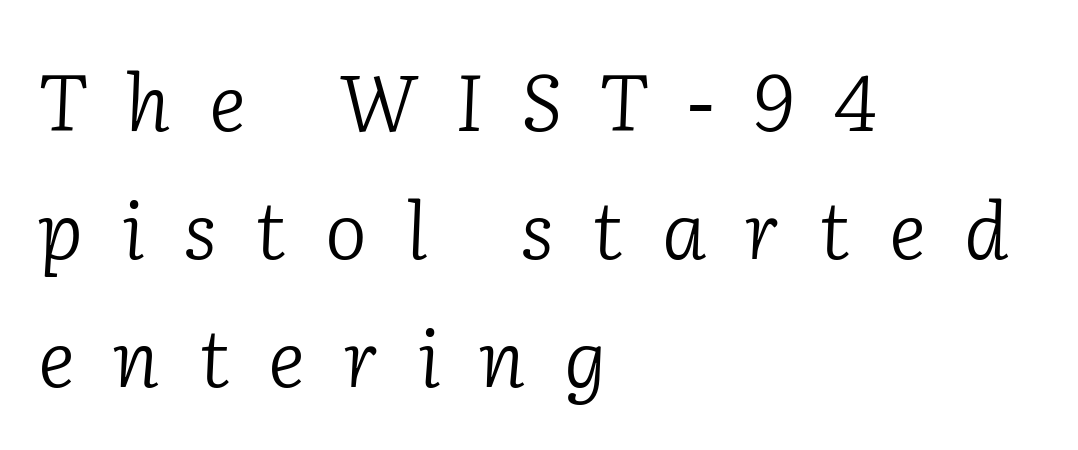
{"serif": "yes", "italic": "yes", "lean": "right", "slant_degrees": 2, "bold": "no", "weight": "light", "width": "normal", "stroke_contrast": "low", "x_height": "medium", "monospaced": "no", "underline": "no", "align": "left", "line_spacing": "normal", "line_spacing_ratio": 1.62, "letter_spacing": "wide", "letter_spacing_em": 0.49, "glyph_px": 79}
